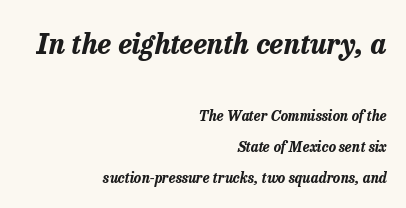
Q: Is the text bold? A: Yes.
Q: Is the text italic (slanted)? A: Yes, it leans right by about 13 degrees.
Q: Is the text underlined? A: No.
Q: How is the paragraph aligned? A: Right-aligned.
Q: Is the spacing between letters normal or unusually wide? A: Normal.
Q: Is the spacing between lines tight, normal or loose? A: Loose.
Q: Which block of text is set in a larger size, the first (top) or the second (bottom)? A: The first (top) one.
Q: Width (condensed, normal, or wide)? A: Normal.
Q: Stroke contrast? A: Low.
Q: x-height? A: Medium.
Q: Monospaced? A: No.
